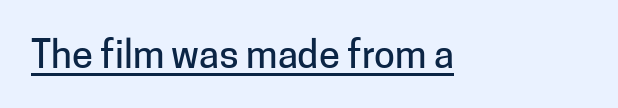
{"serif": "no", "italic": "no", "width": "normal", "stroke_contrast": "low", "x_height": "medium", "monospaced": "no", "underline": "yes", "letter_spacing": "normal", "letter_spacing_em": 0.0, "glyph_px": 38}
